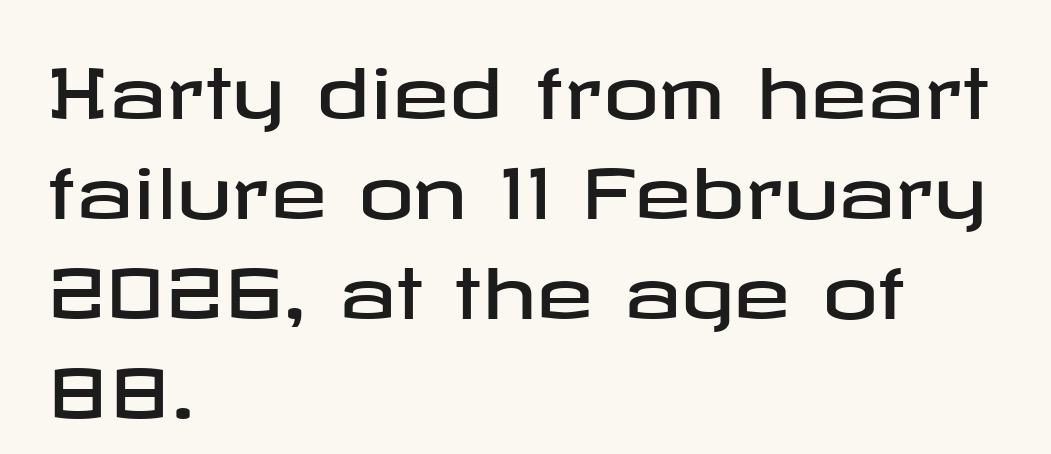
The image shows 69 px wide sans-serif type, upright; set left-aligned, normal line spacing (1.45x), normal letter spacing, not underlined; low stroke contrast and a medium x-height.
